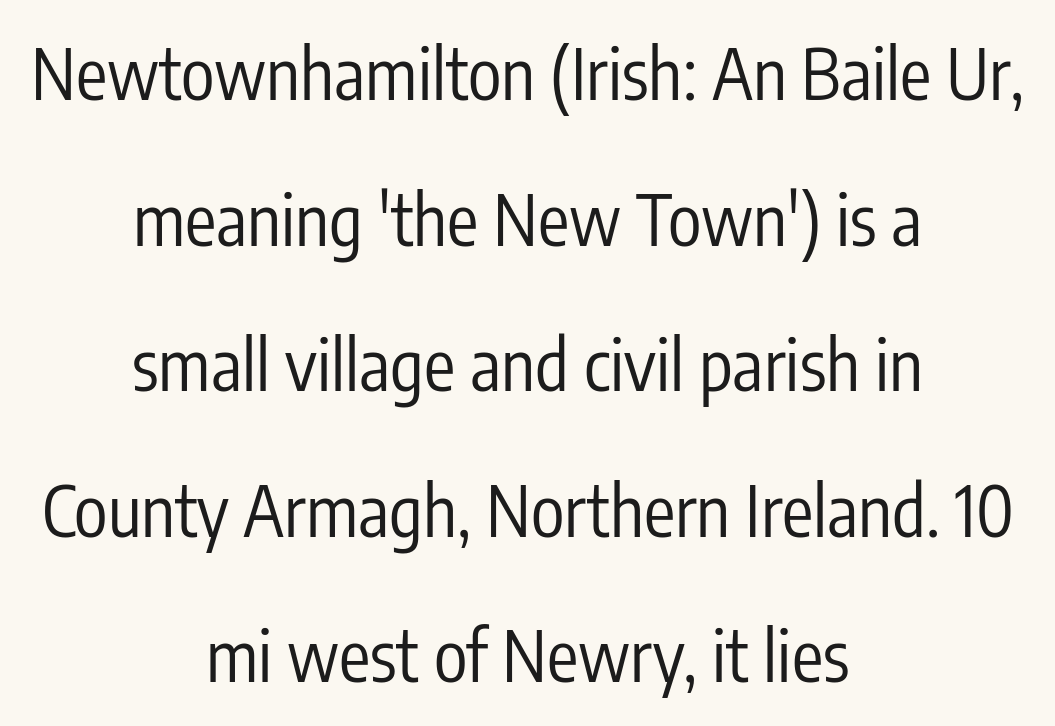
Ascenders rise straight up at ninety degrees. Here the designer chose a conventional face with non-uniform glyph widths. The font sits on the lighter half of the weight spectrum, regular included. The rendering keeps characters at their native spacing. Check the space under the baseline: it is left empty.
